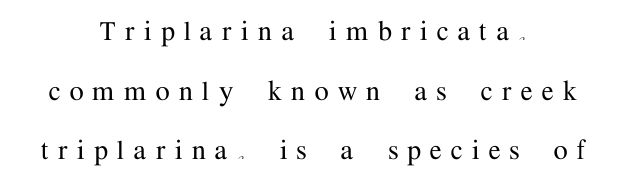
The image shows 32 px serif type, upright; set centered, line spacing 1.86x, unusually wide letter spacing (+0.3 em), not underlined; medium stroke contrast and a medium x-height.
